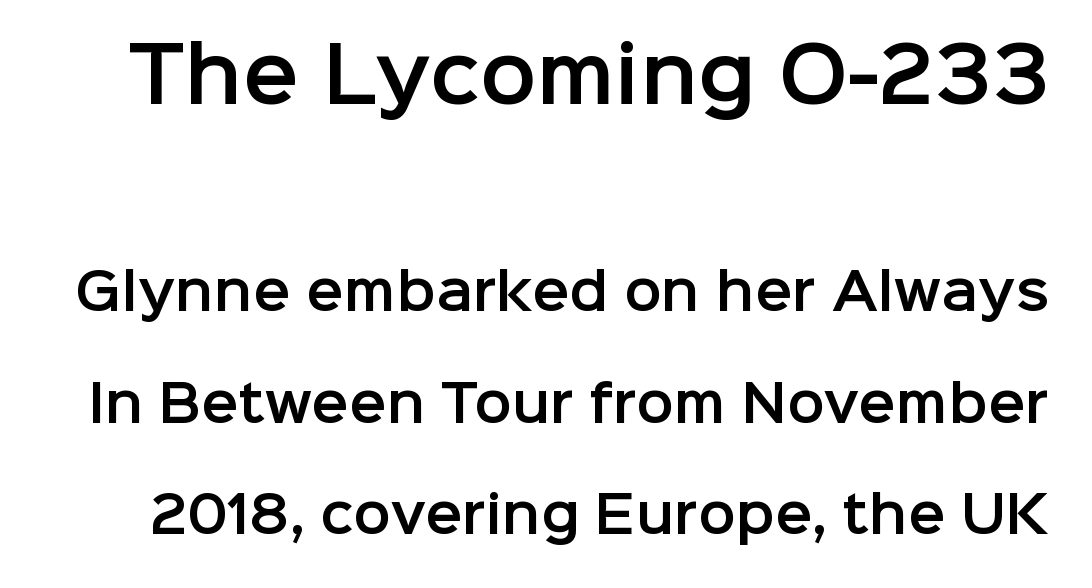
{"serif": "no", "italic": "no", "width": "normal", "stroke_contrast": "low", "x_height": "medium", "monospaced": "no", "underline": "no", "line_spacing": "loose", "line_spacing_ratio": 2.23, "letter_spacing": "normal", "letter_spacing_em": 0.0, "larger_block": "first", "size_ratio": 1.5, "glyph_px": 75}
